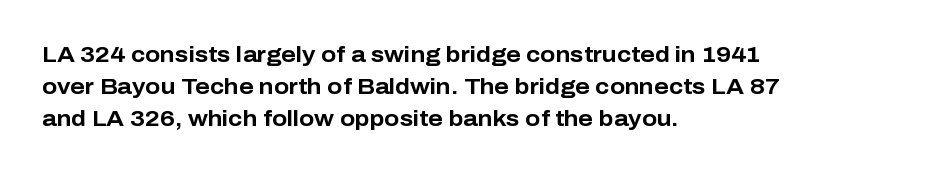
The image shows 22 px bold type, upright; set left-aligned, normal line spacing (1.46x), normal letter spacing, not underlined.
